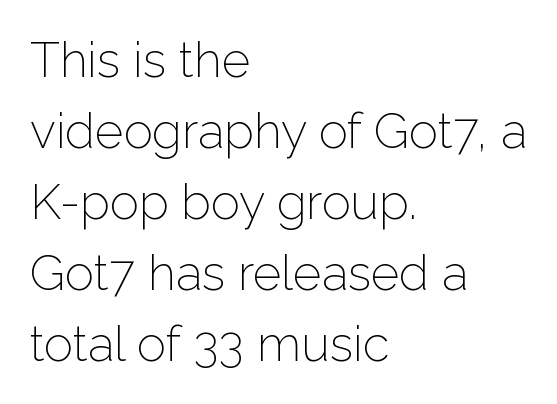
{"serif": "no", "italic": "no", "bold": "no", "weight": "light", "width": "normal", "stroke_contrast": "low", "x_height": "medium", "monospaced": "no", "underline": "no", "align": "left", "line_spacing": "normal", "line_spacing_ratio": 1.45, "letter_spacing": "normal", "letter_spacing_em": 0.0, "glyph_px": 49}
